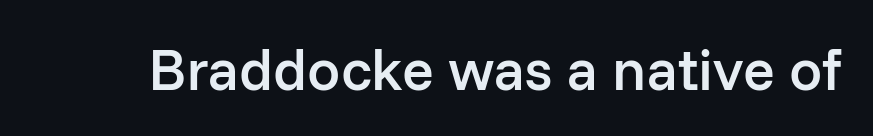
Q: Is the text bold? A: Semi-bold.
Q: Is the text italic (slanted)? A: No, it is upright.
Q: Is the typeface a serif or a sans-serif typeface? A: Sans-serif.
Q: Is the text underlined? A: No.
Q: Is the spacing between letters normal or unusually wide? A: Normal.
Q: Width (condensed, normal, or wide)? A: Normal.
Q: Stroke contrast? A: Low.
Q: x-height? A: Medium.
Q: Monospaced? A: No.
